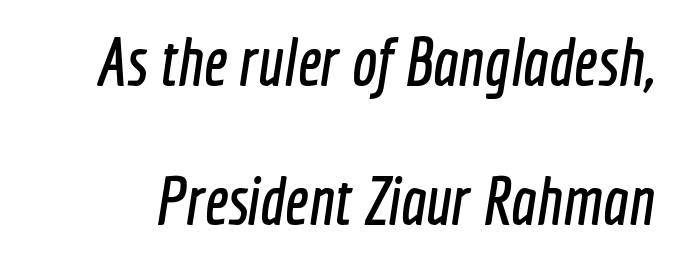
Q: Is the typeface a serif or a sans-serif typeface? A: Sans-serif.
Q: Is the text underlined? A: No.
Q: Is the spacing between letters normal or unusually wide? A: Normal.
Q: Is the spacing between lines tight, normal or loose? A: Loose.
Q: Width (condensed, normal, or wide)? A: Condensed.
Q: x-height? A: Medium.
Q: Monospaced? A: No.
